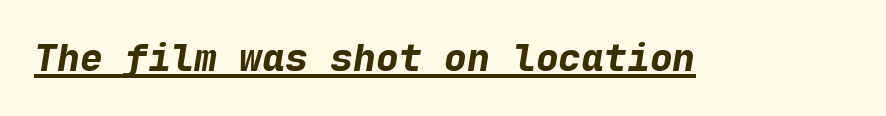
Do the characters align in a grid? Yes, the font is monospaced. This sample uses plain, unmodified letter spacing. On the weight axis this lands at bold, roughly 700. Slant detected: the letters are inclined. The string is rendered with underlining switched on.
